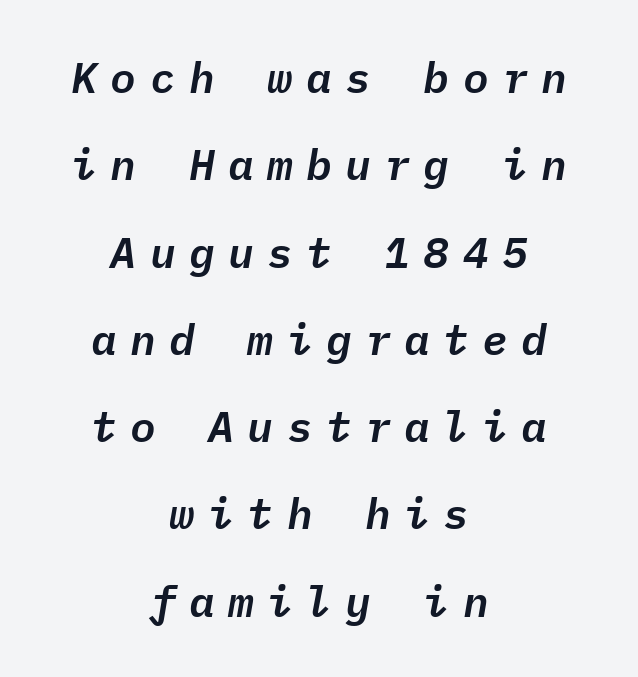
Observe the wide spacing: letters keep a clear distance from each other. Unmarked baselines from the first word to the last. The passage shown leans; its letterforms are oblique. Every character here occupies the same horizontal width, giving the sample a typewriter-like rhythm.
